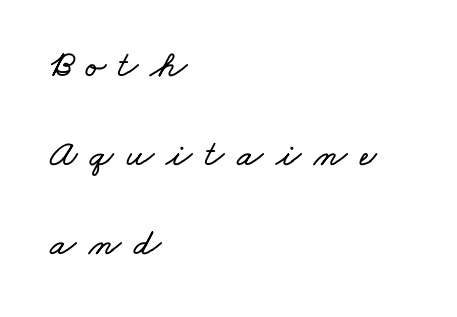
The image shows 38 px wide type; set left-aligned, loose line spacing (2.34x), unusually wide letter spacing (+0.33 em), not underlined; low stroke contrast and a small x-height.
